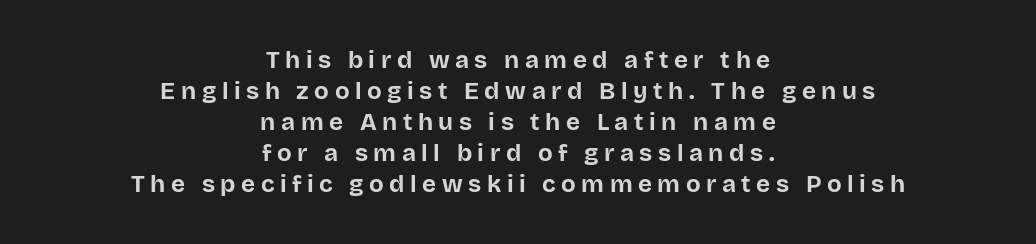
The image shows 24 px bold type, upright; set centered, normal line spacing (1.29x), unusually wide letter spacing (+0.23 em), not underlined.
